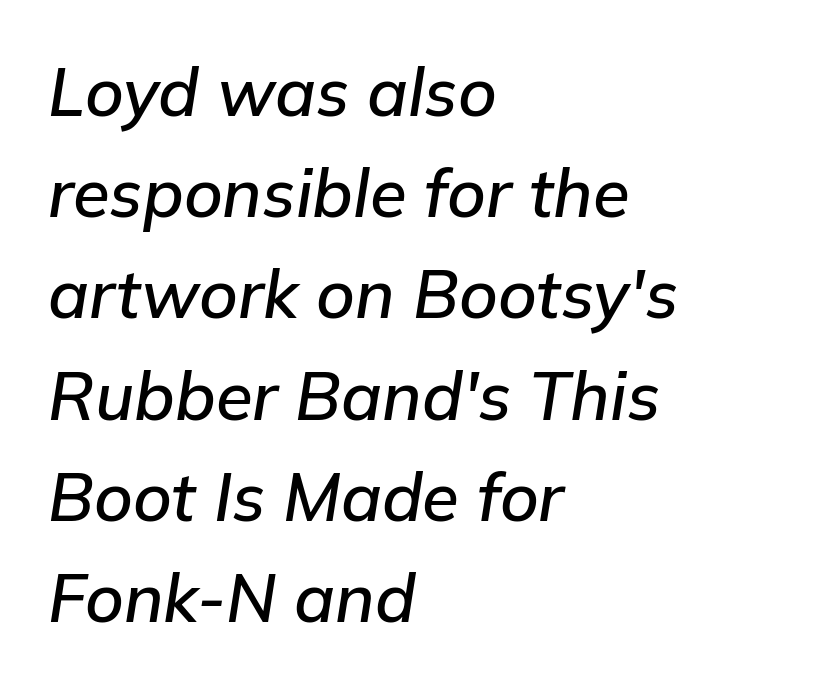
{"italic": "yes", "lean": "right", "slant_degrees": 9, "width": "normal", "stroke_contrast": "low", "x_height": "medium", "monospaced": "no", "underline": "no", "align": "left", "line_spacing": "normal", "line_spacing_ratio": 1.51, "letter_spacing": "normal", "letter_spacing_em": 0.0, "glyph_px": 67}
